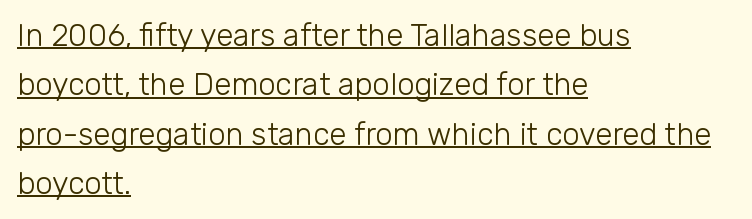
Q: Is the text bold? A: No.
Q: Is the text italic (slanted)? A: No, it is upright.
Q: Is the typeface a serif or a sans-serif typeface? A: Sans-serif.
Q: Is the text underlined? A: Yes.
Q: How is the paragraph aligned? A: Left-aligned.
Q: Is the spacing between letters normal or unusually wide? A: Normal.
Q: Is the spacing between lines tight, normal or loose? A: Normal.
Q: Width (condensed, normal, or wide)? A: Normal.
Q: Stroke contrast? A: Low.
Q: x-height? A: Medium.
Q: Monospaced? A: No.
